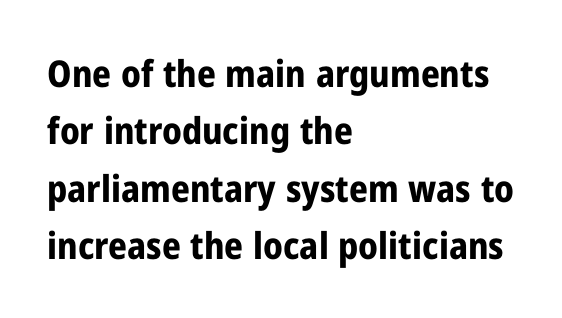
The image shows 37 px bold, condensed sans-serif type, upright; set left-aligned, normal line spacing (1.55x), normal letter spacing, not underlined; low stroke contrast and a medium x-height.
